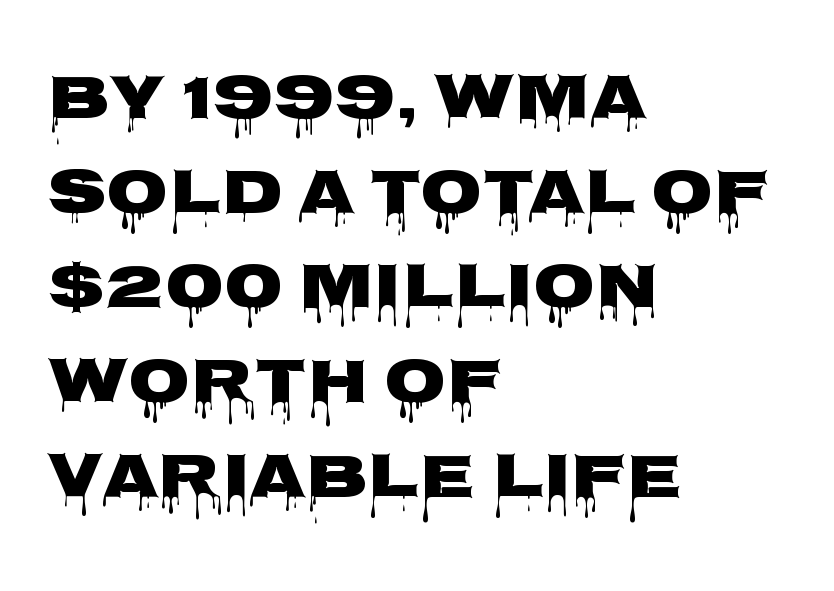
Ascenders rise straight up at ninety degrees. Each row of text sits above clean, open space. I'd describe the lettering as bold — thick and assertive. The letterforms sit shoulder to shoulder at normal distance. No feet cap the strokes, marking this as sans-serif type. Every row of glyphs begins at an identical x-position on the left.
